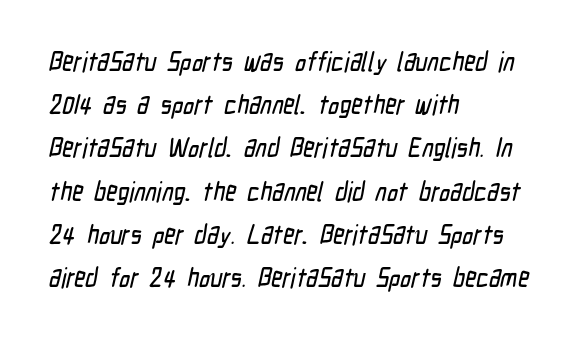
The image shows 27 px text type; set left-aligned, normal line spacing (1.6x), normal letter spacing, not underlined.
